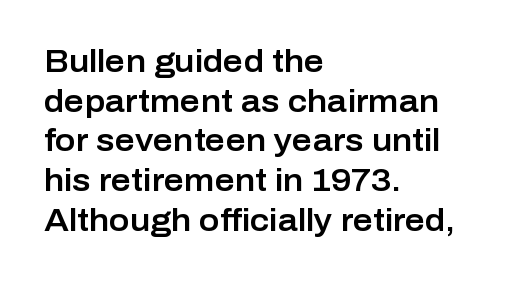
The image shows 31 px sans-serif type, upright; set left-aligned, normal line spacing (1.28x), normal letter spacing, not underlined; low stroke contrast and a medium x-height.
